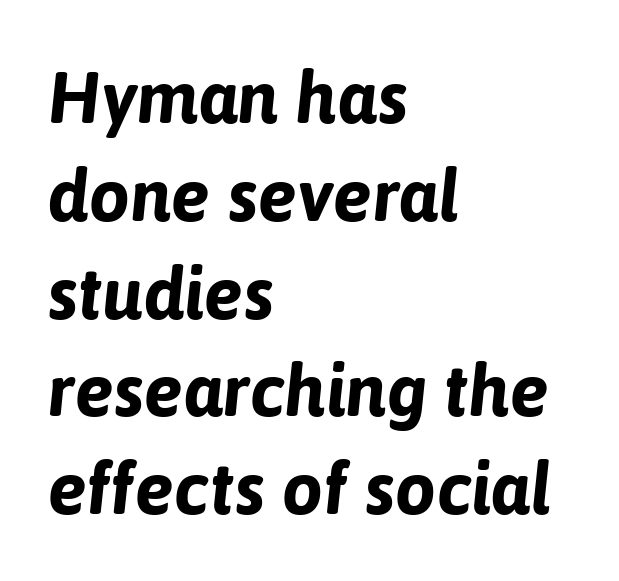
The image shows 73 px bold type, italic (leaning right); set left-aligned, normal line spacing (1.34x), normal letter spacing, not underlined; low stroke contrast and a medium x-height.
